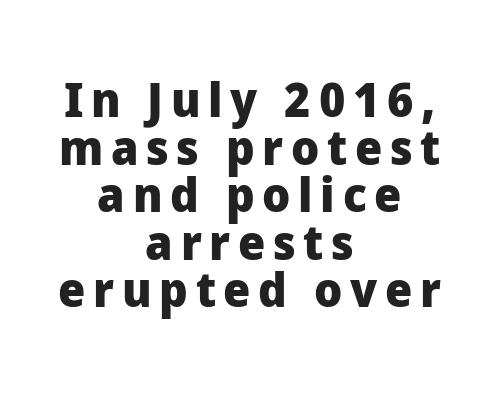
The image shows 48 px heavy sans-serif type, upright; set centered, tight line spacing (0.99x), not underlined; low stroke contrast and a medium x-height.
